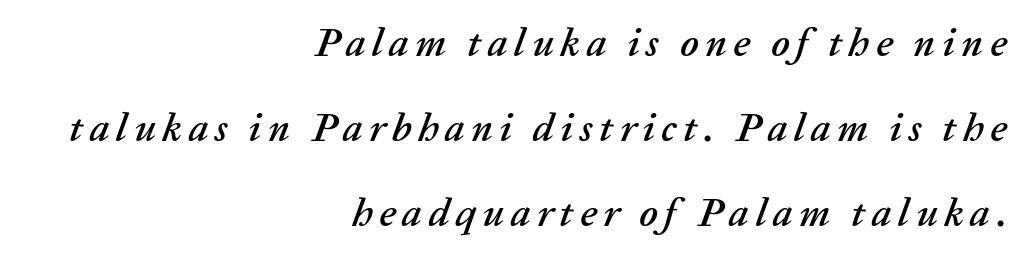
Q: Is the text italic (slanted)? A: Yes, it leans right by about 20 degrees.
Q: Is the text underlined? A: No.
Q: How is the paragraph aligned? A: Right-aligned.
Q: Is the spacing between lines tight, normal or loose? A: Loose.
Q: Width (condensed, normal, or wide)? A: Normal.
Q: Stroke contrast? A: Low.
Q: x-height? A: Medium.
Q: Monospaced? A: No.
